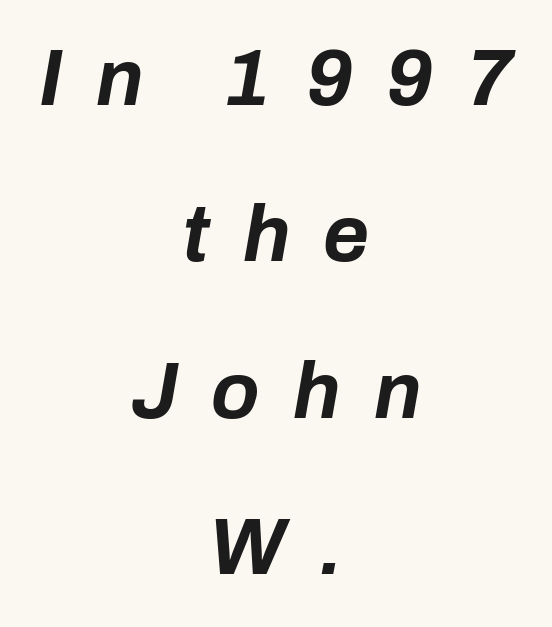
Varying glyph widths throughout — classic text-font behaviour. It's the slanting kind of type. Heft: maximum for text — a bold. Tracking here is generous; glyphs stand well apart from one another.
